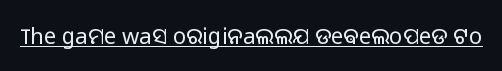
Does a line run under the words? Yes, clearly. Each word holds together tightly as a unit, with standard inter-letter gaps. When letters stand straight like this, we call the style roman or upright. Compared with a typical body face, this is equally light or lighter still.
